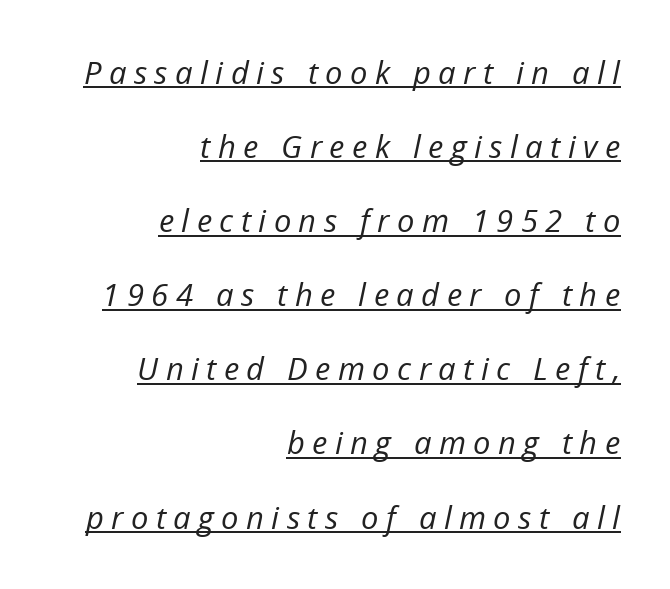
Designer's note — italics engaged. If you measured baseline to baseline, you'd find a long distance. These characters rest on top of a visible drawn line. The face looks like a standard text weight, possibly lighter. The passage shown is typed in a proportional face where columns would drift.
